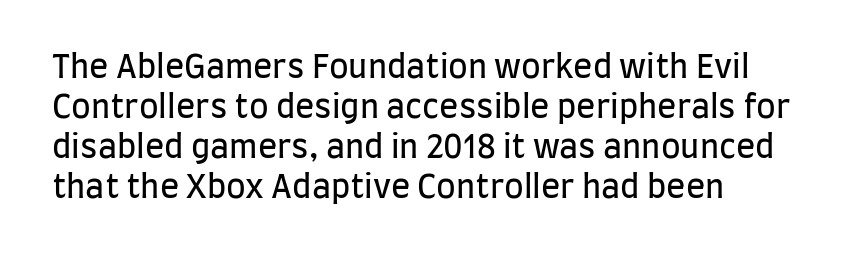
{"serif": "no", "italic": "no", "bold": "no", "weight": "regular", "width": "condensed", "stroke_contrast": "low", "x_height": "large", "monospaced": "no", "underline": "no", "align": "left", "line_spacing": "normal", "line_spacing_ratio": 1.25, "letter_spacing": "normal", "letter_spacing_em": 0.0, "glyph_px": 32}
